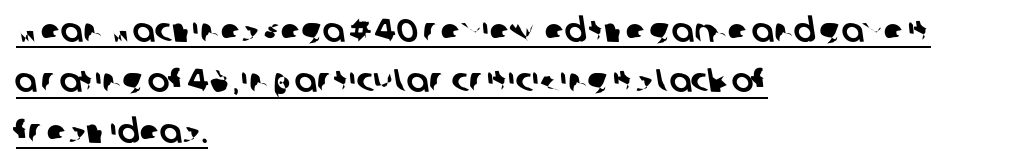
Q: Is the typeface a serif or a sans-serif typeface? A: Sans-serif.
Q: Is the text underlined? A: Yes.
Q: How is the paragraph aligned? A: Left-aligned.
Q: Is the spacing between letters normal or unusually wide? A: Normal.
Q: Is the spacing between lines tight, normal or loose? A: Normal.
Q: Width (condensed, normal, or wide)? A: Normal.
Q: Stroke contrast? A: Low.
Q: x-height? A: Large.
Q: Monospaced? A: No.
